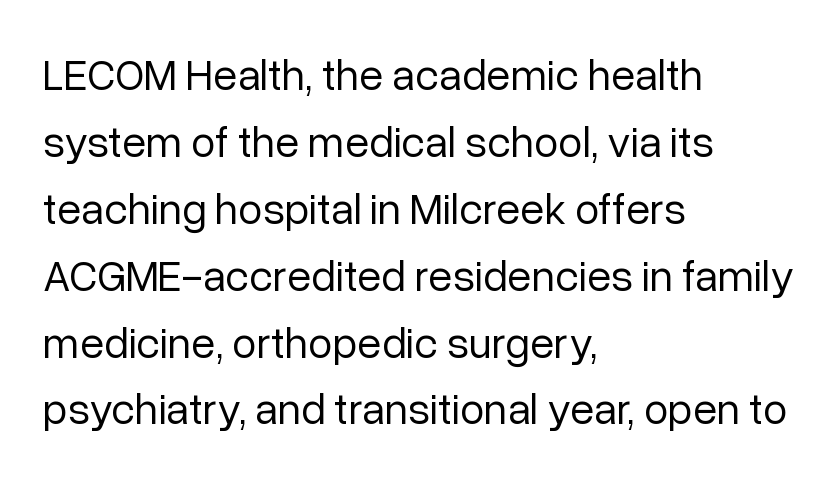
Q: Is the text bold? A: No.
Q: Is the text italic (slanted)? A: No, it is upright.
Q: Is the typeface a serif or a sans-serif typeface? A: Sans-serif.
Q: Is the text underlined? A: No.
Q: How is the paragraph aligned? A: Left-aligned.
Q: Is the spacing between letters normal or unusually wide? A: Normal.
Q: Is the spacing between lines tight, normal or loose? A: Normal.
Q: Width (condensed, normal, or wide)? A: Normal.
Q: Stroke contrast? A: Low.
Q: x-height? A: Medium.
Q: Monospaced? A: No.
